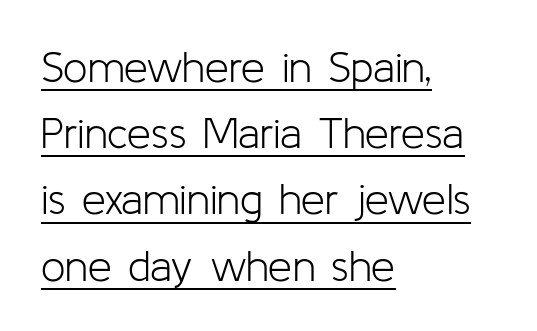
{"serif": "no", "italic": "no", "bold": "no", "weight": "light", "width": "normal", "stroke_contrast": "low", "x_height": "medium", "monospaced": "no", "underline": "yes", "align": "left", "line_spacing": "normal", "line_spacing_ratio": 1.54, "letter_spacing": "normal", "letter_spacing_em": 0.0, "glyph_px": 43}
